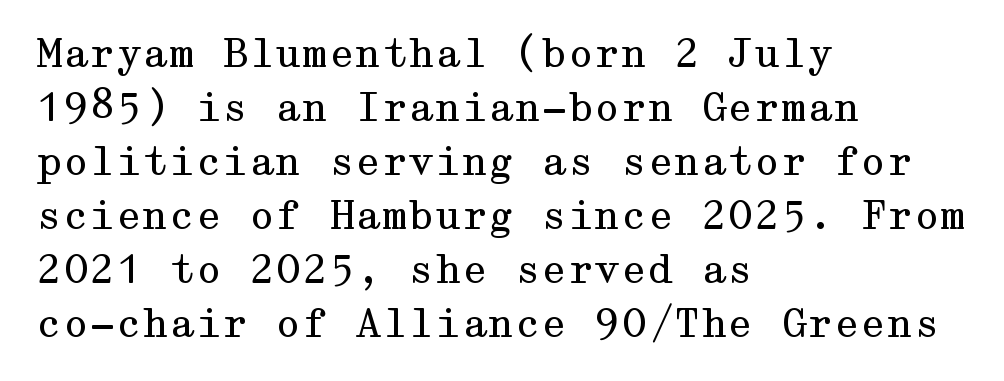
In terms of letterspacing, this is plain default setting. No word sits above an underline. The passage is arranged the way most books set body copy — flush left. Vertical strokes here are truly vertical. The characters are drawn with everyday or finer stroke widths.
